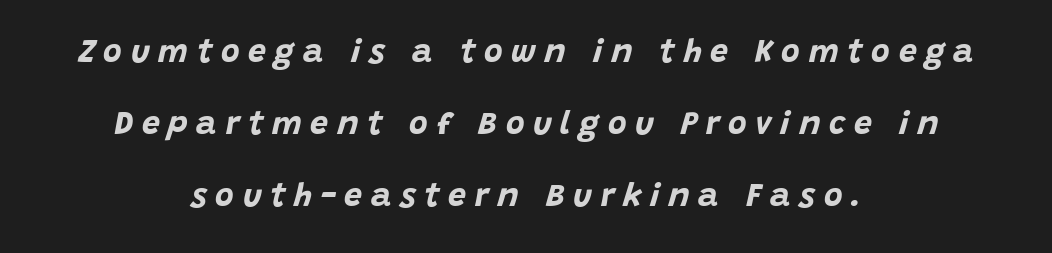
Q: Is the text bold? A: Yes.
Q: Is the text italic (slanted)? A: Yes, it leans right by about 15 degrees.
Q: Is the text underlined? A: No.
Q: How is the paragraph aligned? A: Centered.
Q: Is the spacing between letters normal or unusually wide? A: Unusually wide.
Q: Is the spacing between lines tight, normal or loose? A: Loose.
Q: Width (condensed, normal, or wide)? A: Normal.
Q: Stroke contrast? A: Low.
Q: x-height? A: Large.
Q: Monospaced? A: No.
